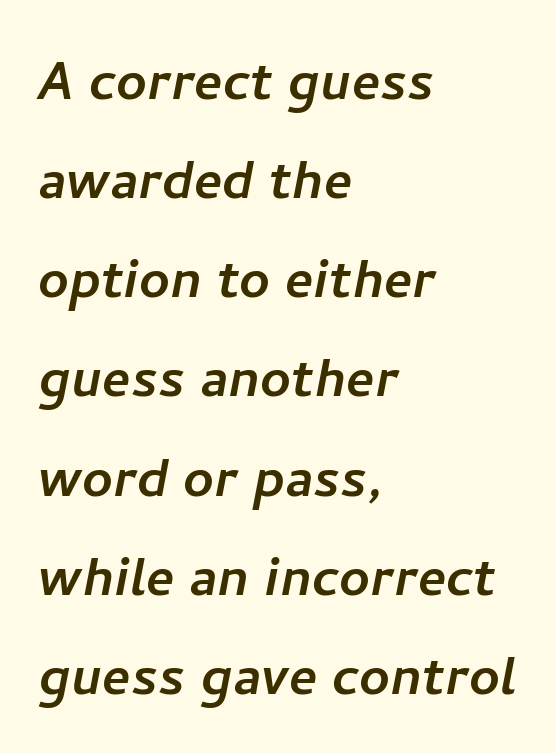
Q: Is the typeface a serif or a sans-serif typeface? A: Sans-serif.
Q: Is the text underlined? A: No.
Q: How is the paragraph aligned? A: Left-aligned.
Q: Is the spacing between letters normal or unusually wide? A: Normal.
Q: Is the spacing between lines tight, normal or loose? A: Normal.
Q: Width (condensed, normal, or wide)? A: Normal.
Q: Stroke contrast? A: Low.
Q: x-height? A: Medium.
Q: Monospaced? A: No.
